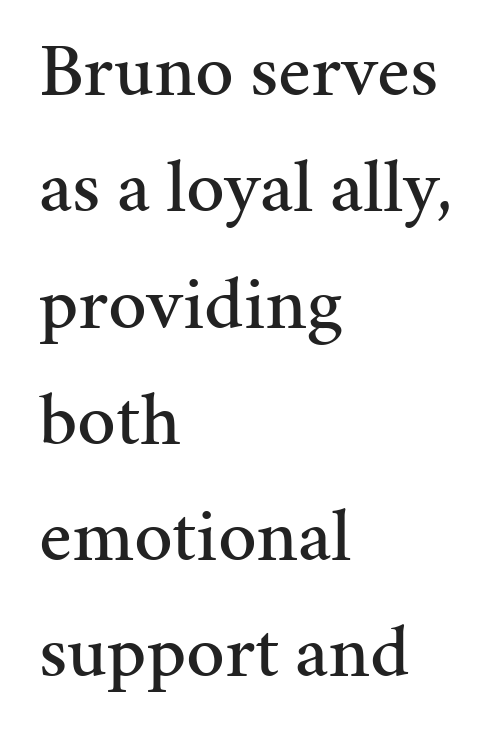
Q: Is the text italic (slanted)? A: No, it is upright.
Q: Is the typeface a serif or a sans-serif typeface? A: Serif.
Q: Is the text underlined? A: No.
Q: How is the paragraph aligned? A: Left-aligned.
Q: Is the spacing between letters normal or unusually wide? A: Normal.
Q: Is the spacing between lines tight, normal or loose? A: Normal.
Q: Width (condensed, normal, or wide)? A: Normal.
Q: Stroke contrast? A: Medium.
Q: x-height? A: Medium.
Q: Monospaced? A: No.
